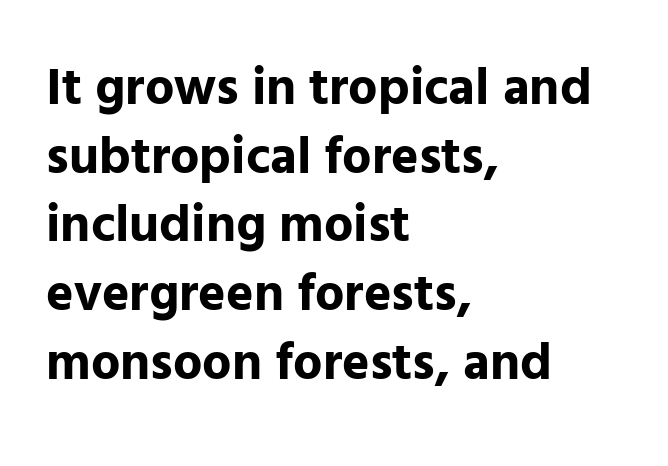
{"serif": "no", "italic": "no", "bold": "yes", "weight": "bold", "width": "normal", "stroke_contrast": "low", "x_height": "medium", "monospaced": "no", "underline": "no", "align": "left", "line_spacing": "normal", "line_spacing_ratio": 1.32, "letter_spacing": "normal", "letter_spacing_em": 0.0, "glyph_px": 52}
